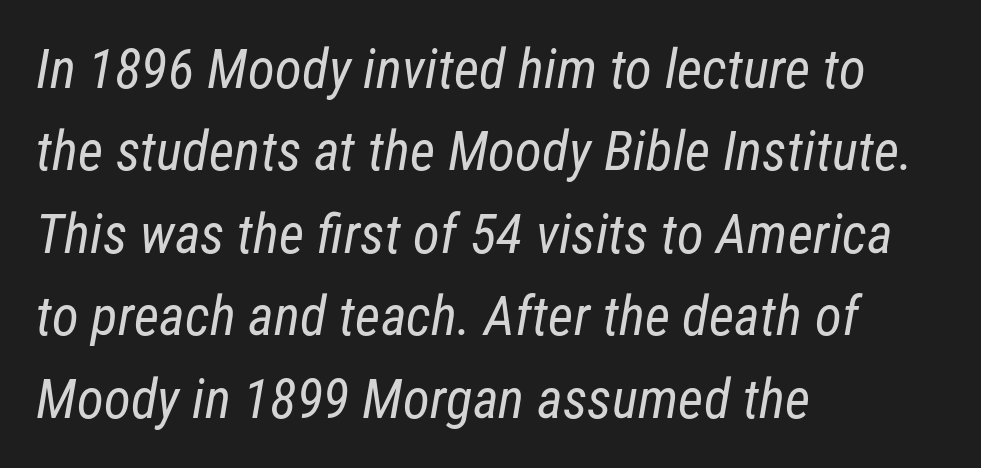
Q: Is the text bold? A: No.
Q: Is the typeface a serif or a sans-serif typeface? A: Sans-serif.
Q: Is the text underlined? A: No.
Q: How is the paragraph aligned? A: Left-aligned.
Q: Is the spacing between letters normal or unusually wide? A: Normal.
Q: Is the spacing between lines tight, normal or loose? A: Normal.
Q: Width (condensed, normal, or wide)? A: Condensed.
Q: Stroke contrast? A: Low.
Q: x-height? A: Medium.
Q: Monospaced? A: No.
